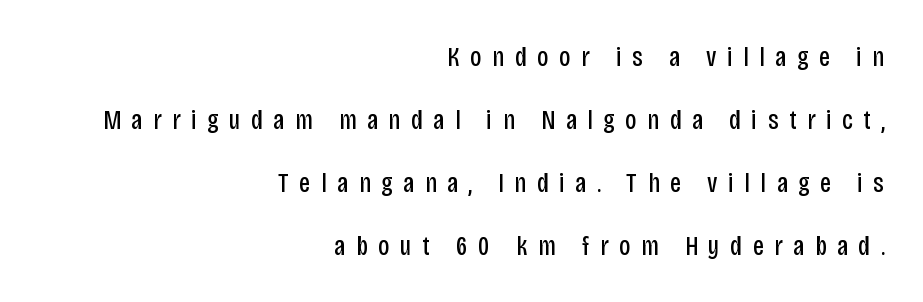
A student would call this right alignment; a typographer would say flush right, rag left. Designer's note — italics off, roman on. The tracking jumps out immediately: characters are airy and widely separated. No feet cap the strokes, marking this as sans-serif type. Do the characters align in a grid? No, the font is proportional.
